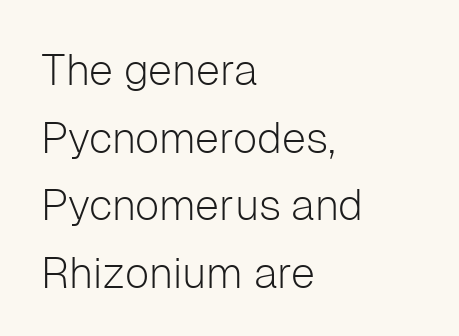
A light-to-regular cut is what we see here. Each new line begins a customary step beneath the previous one. No italicization has been applied; the sample stays upright. Leftover space on each line is placed entirely after the last word. The font family rendered here belongs to the sans-serif group.
